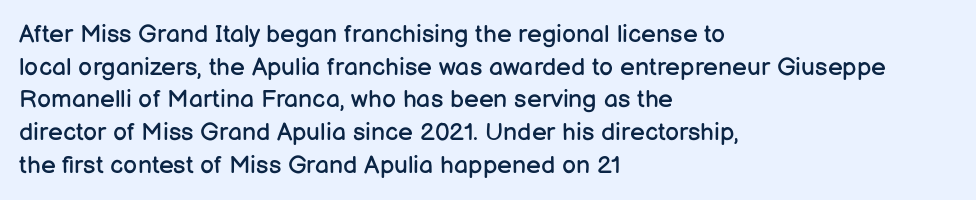
The image shows 25 px text type, upright; set left-aligned, normal line spacing (1.31x), normal letter spacing, not underlined.
